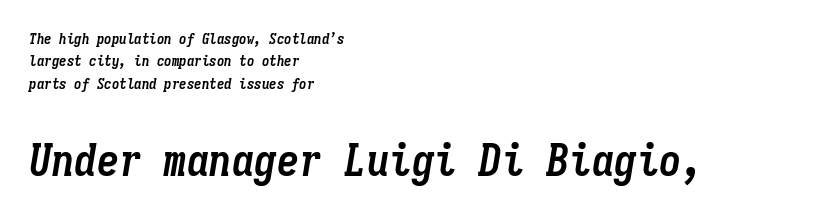
{"italic": "yes", "lean": "right", "slant_degrees": 9, "bold": "yes", "weight": "semibold", "width": "condensed", "stroke_contrast": "low", "x_height": "medium", "monospaced": "yes", "underline": "no", "align": "left", "line_spacing": "normal", "line_spacing_ratio": 1.5, "letter_spacing": "normal", "letter_spacing_em": 0.0, "larger_block": "second", "size_ratio": 3.0, "glyph_px": 45}
